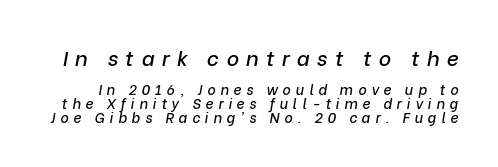
The image shows 21 px text type, italic (leaning right); set tight line spacing (1.0x), unusually wide letter spacing (+0.35 em), not underlined; the first (top) block is 1.5x larger.
